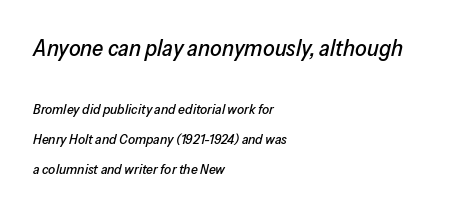
Slanted lettering throughout. This sample trades compactness for vertical openness between lines. Lines of text with bare space underneath. Visually, the top section dominates because its glyphs are scaled up. Horizontal alignment here is leftward, the default for most running prose.
